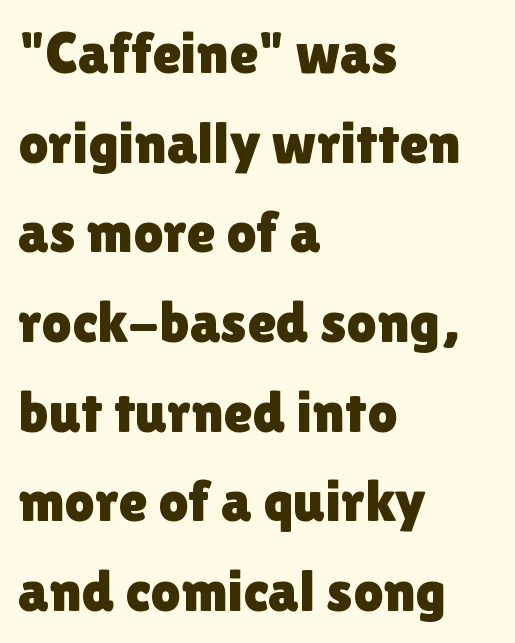
Q: Is the text italic (slanted)? A: No, it is upright.
Q: Is the typeface a serif or a sans-serif typeface? A: Sans-serif.
Q: Is the text underlined? A: No.
Q: How is the paragraph aligned? A: Left-aligned.
Q: Is the spacing between letters normal or unusually wide? A: Normal.
Q: Is the spacing between lines tight, normal or loose? A: Normal.
Q: Width (condensed, normal, or wide)? A: Normal.
Q: x-height? A: Medium.
Q: Monospaced? A: No.
